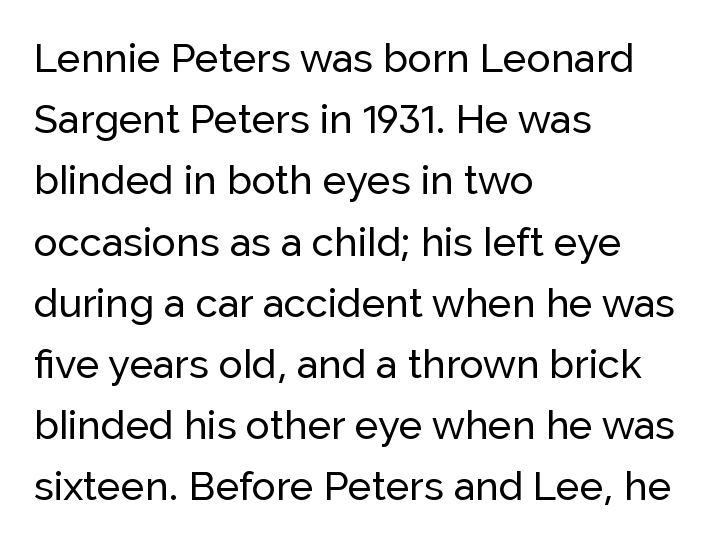
Q: Is the text italic (slanted)? A: No, it is upright.
Q: Is the typeface a serif or a sans-serif typeface? A: Sans-serif.
Q: Is the text underlined? A: No.
Q: How is the paragraph aligned? A: Left-aligned.
Q: Is the spacing between letters normal or unusually wide? A: Normal.
Q: Is the spacing between lines tight, normal or loose? A: Normal.
Q: Width (condensed, normal, or wide)? A: Normal.
Q: Stroke contrast? A: Low.
Q: x-height? A: Medium.
Q: Monospaced? A: No.
